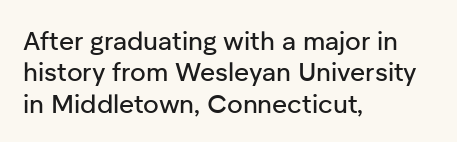
{"italic": "no", "underline": "no", "align": "left", "line_spacing_ratio": 1.21, "letter_spacing": "normal", "letter_spacing_em": 0.0, "glyph_px": 26}
